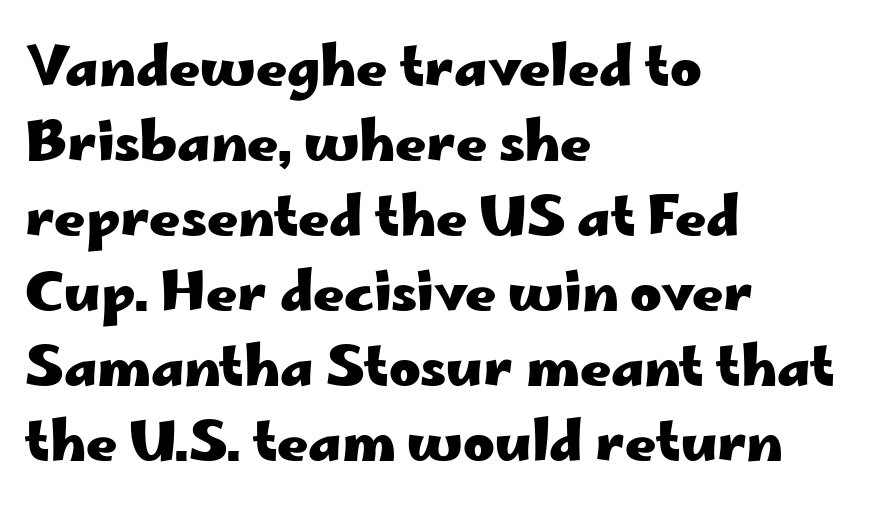
The image shows 54 px heavy, wide sans-serif type, upright; set left-aligned, normal line spacing (1.39x), normal letter spacing, not underlined; low stroke contrast and a small x-height.
